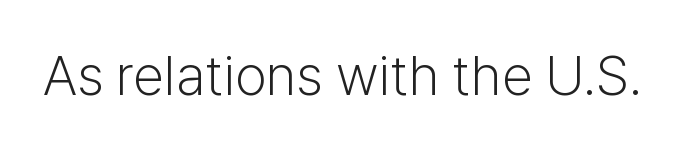
Each letter keeps its own natural width here, so spacing adapts to shape. Type style note: lacks serifs. Designer's note — italics off, roman on. This rendering leaves character spacing at its baseline value. The letters look calm and open, with moderate or lighter stems.
